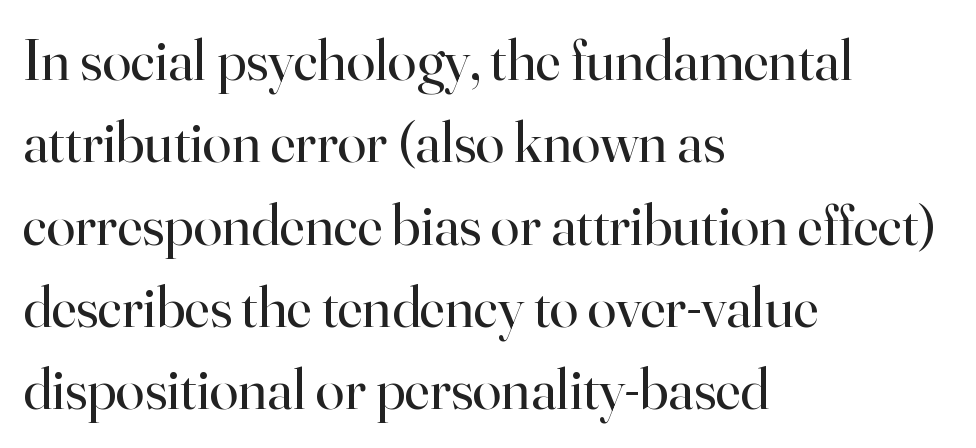
Q: Is the text bold? A: No.
Q: Is the text italic (slanted)? A: No, it is upright.
Q: Is the typeface a serif or a sans-serif typeface? A: Serif.
Q: Is the text underlined? A: No.
Q: How is the paragraph aligned? A: Left-aligned.
Q: Is the spacing between letters normal or unusually wide? A: Normal.
Q: Is the spacing between lines tight, normal or loose? A: Normal.
Q: Width (condensed, normal, or wide)? A: Normal.
Q: Stroke contrast? A: High.
Q: x-height? A: Small.
Q: Monospaced? A: No.
